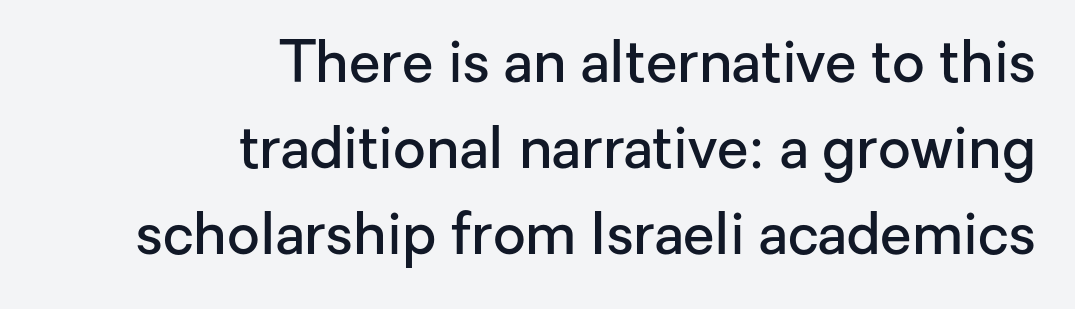
{"serif": "no", "italic": "no", "bold": "semi", "weight": "semibold", "width": "normal", "stroke_contrast": "low", "x_height": "medium", "monospaced": "no", "underline": "no", "align": "right", "line_spacing": "normal", "line_spacing_ratio": 1.51, "letter_spacing": "normal", "letter_spacing_em": 0.0, "glyph_px": 57}
